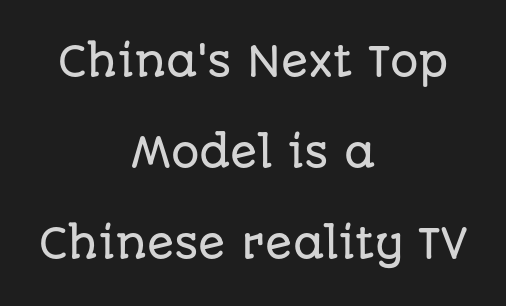
You could fit nearly another row in the gap between these rows. Typeset on center — no edge is straight. Looks like regular typesetting: each glyph gets only the width it needs. Words appear dense and cohesive because spacing is normal.
